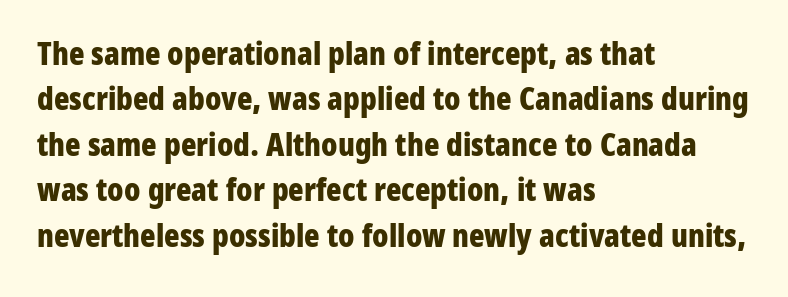
Reading down the column, the eye jumps a familiar distance to each next line. A typesetter would label this face a sans. Letters rest on an invisible, unmarked baseline. Does extra space separate the letters? No, they use regular spacing. Quick note: not italic, upright. Think of a printed novel: that variable character pitch is what you see here.
